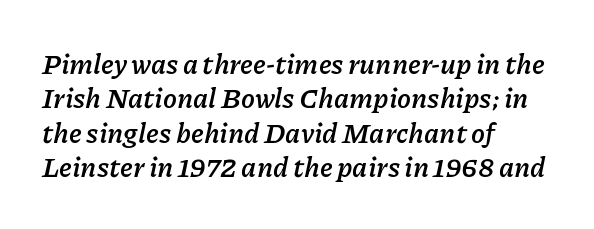
Q: Is the text bold? A: Yes.
Q: Is the text italic (slanted)? A: Yes, it leans right by about 11 degrees.
Q: Is the text underlined? A: No.
Q: How is the paragraph aligned? A: Left-aligned.
Q: Is the spacing between letters normal or unusually wide? A: Normal.
Q: Width (condensed, normal, or wide)? A: Normal.
Q: Stroke contrast? A: Low.
Q: x-height? A: Medium.
Q: Monospaced? A: No.
